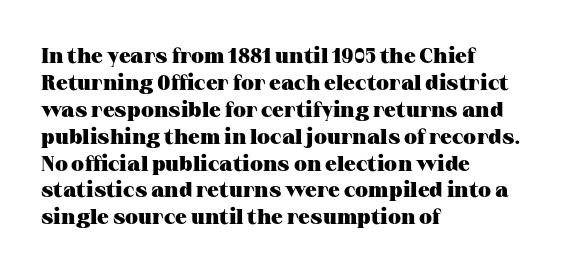
Q: Is the text bold? A: Yes.
Q: Is the text italic (slanted)? A: No, it is upright.
Q: Is the text underlined? A: No.
Q: How is the paragraph aligned? A: Left-aligned.
Q: Is the spacing between letters normal or unusually wide? A: Normal.
Q: Is the spacing between lines tight, normal or loose? A: Normal.
